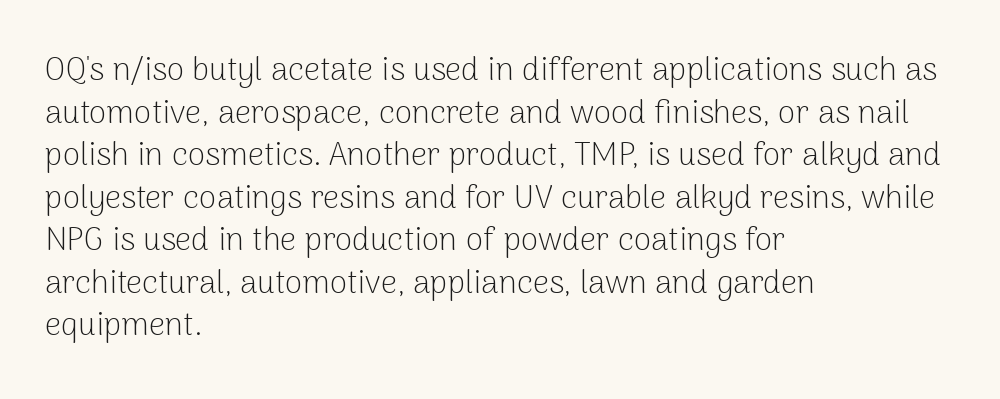
Q: Is the text bold? A: No.
Q: Is the text italic (slanted)? A: No, it is upright.
Q: Is the typeface a serif or a sans-serif typeface? A: Sans-serif.
Q: Is the text underlined? A: No.
Q: How is the paragraph aligned? A: Left-aligned.
Q: Is the spacing between letters normal or unusually wide? A: Normal.
Q: Is the spacing between lines tight, normal or loose? A: Normal.
Q: Width (condensed, normal, or wide)? A: Normal.
Q: Stroke contrast? A: Low.
Q: x-height? A: Medium.
Q: Monospaced? A: No.
